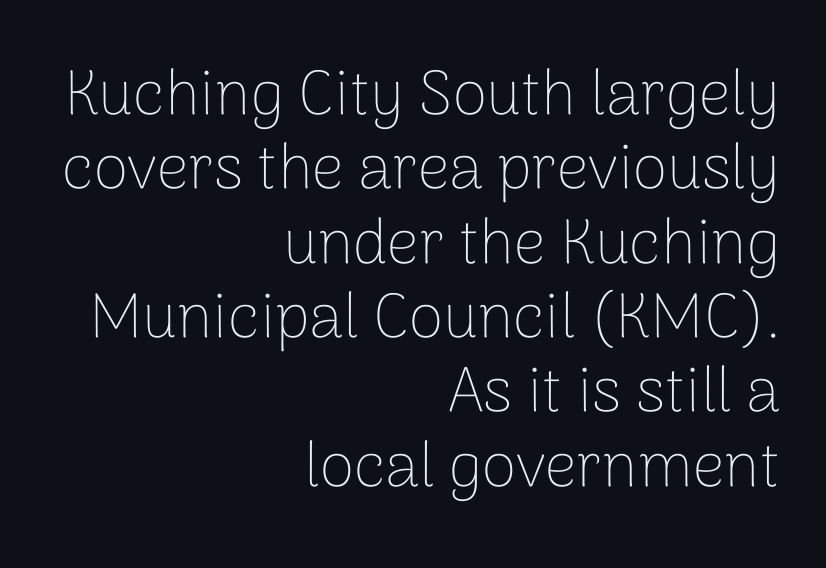
{"serif": "no", "italic": "no", "bold": "no", "weight": "thin", "width": "normal", "stroke_contrast": "low", "x_height": "medium", "monospaced": "no", "underline": "no", "align": "right", "line_spacing_ratio": 1.18, "letter_spacing": "normal", "letter_spacing_em": 0.0, "glyph_px": 63}
